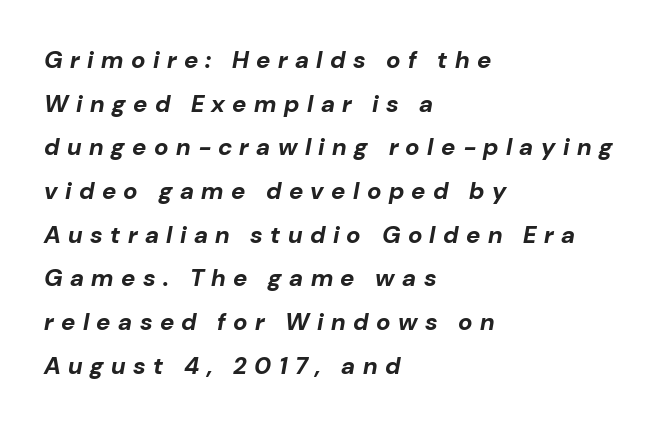
{"italic": "yes", "lean": "right", "slant_degrees": 10, "bold": "yes", "underline": "no", "align": "left", "line_spacing_ratio": 1.82, "letter_spacing": "wide", "letter_spacing_em": 0.31, "glyph_px": 24}
